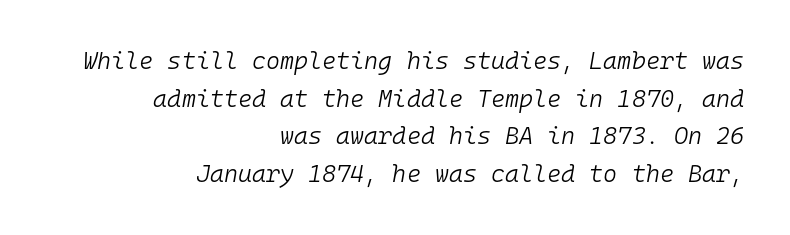
A typesetter would mark this as italic. Rows of type keep a routine distance in the vertical direction. Ink coverage per letter is moderate at most. Typeset ragged left — the right edge is the straight one.
